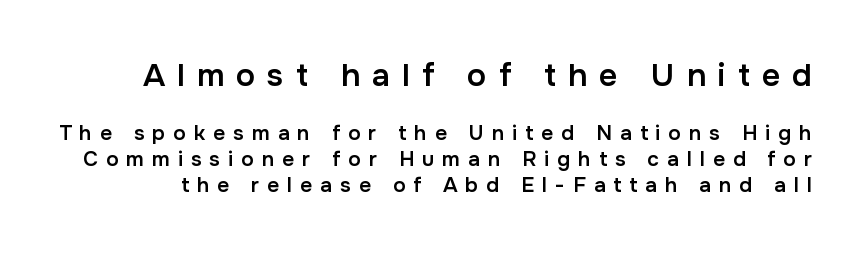
Q: Is the text bold? A: Semi-bold.
Q: Is the text italic (slanted)? A: No, it is upright.
Q: Is the typeface a serif or a sans-serif typeface? A: Sans-serif.
Q: Is the text underlined? A: No.
Q: Is the spacing between letters normal or unusually wide? A: Unusually wide.
Q: Which block of text is set in a larger size, the first (top) or the second (bottom)? A: The first (top) one.
Q: Width (condensed, normal, or wide)? A: Normal.
Q: Stroke contrast? A: Low.
Q: x-height? A: Medium.
Q: Monospaced? A: No.
